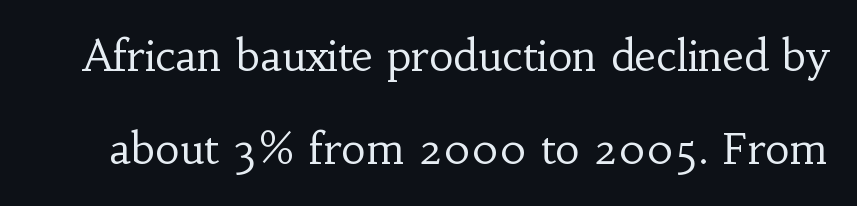
The gaps between neighbouring characters are ordinary and unremarkable. The leading is generous, giving the passage an open texture. These lines are rendered in a variable-pitch font. Yep, those are serifs on the letters. Weight: in the light-to-regular range. Type without underlining.
